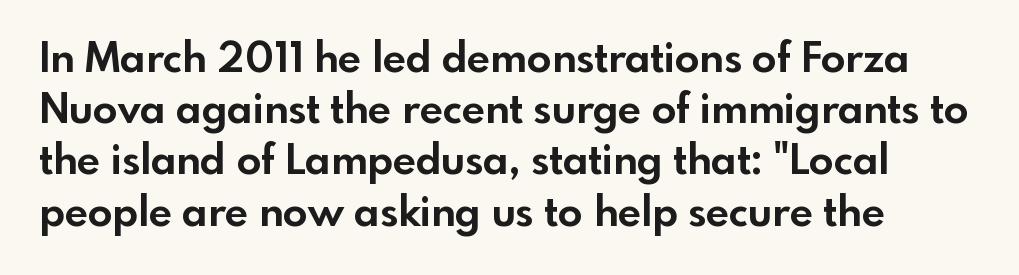
The image shows 41 px bold sans-serif type, upright; set left-aligned, normal line spacing (1.25x), normal letter spacing, not underlined; a small x-height.
